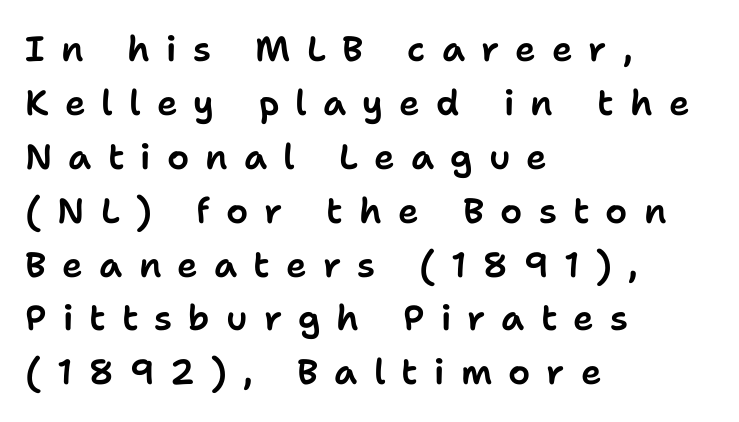
Rule under the text: the space is simply empty. Normally led — the rows are evenly, conventionally spaced. Look at the bottom of the vertical strokes: they stop flat, with no serifs. Is there any slant? The stems are plumb. These lines are set flush left with a ragged right edge.
